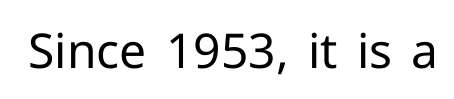
Q: Is the text bold? A: No.
Q: Is the text italic (slanted)? A: No, it is upright.
Q: Is the typeface a serif or a sans-serif typeface? A: Sans-serif.
Q: Is the text underlined? A: No.
Q: Is the spacing between letters normal or unusually wide? A: Normal.
Q: Width (condensed, normal, or wide)? A: Normal.
Q: Stroke contrast? A: Low.
Q: x-height? A: Medium.
Q: Monospaced? A: No.
